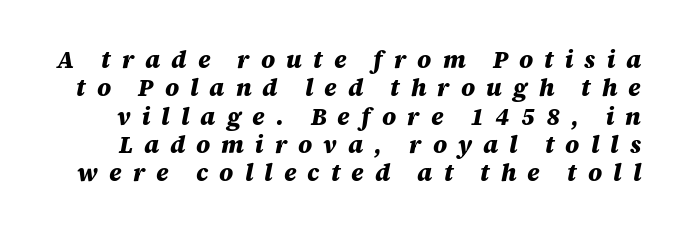
The baseline area is clear. Words appear elongated and porous because spacing is wide. The face used here has a pronounced slope to its letters. Pretty heavy lettering here — definitely bold.
